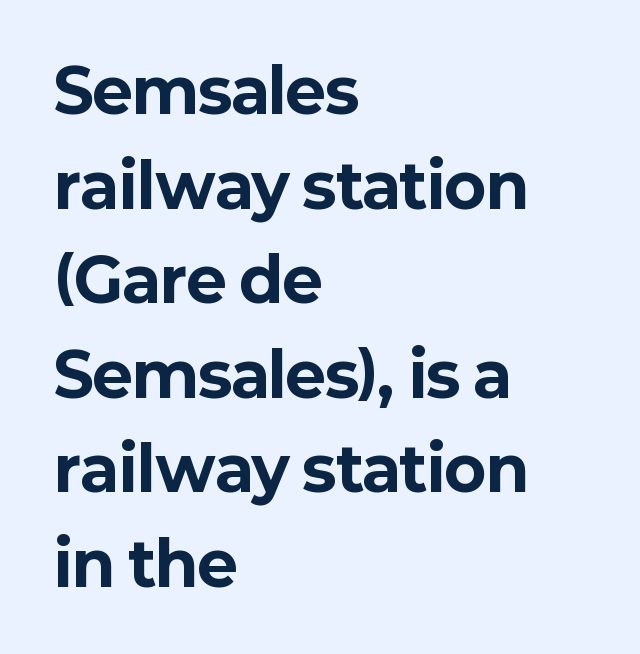
{"serif": "no", "italic": "no", "bold": "yes", "weight": "bold", "width": "normal", "stroke_contrast": "low", "x_height": "medium", "monospaced": "no", "underline": "no", "align": "left", "line_spacing": "normal", "line_spacing_ratio": 1.55, "letter_spacing": "normal", "letter_spacing_em": 0.0, "glyph_px": 61}
